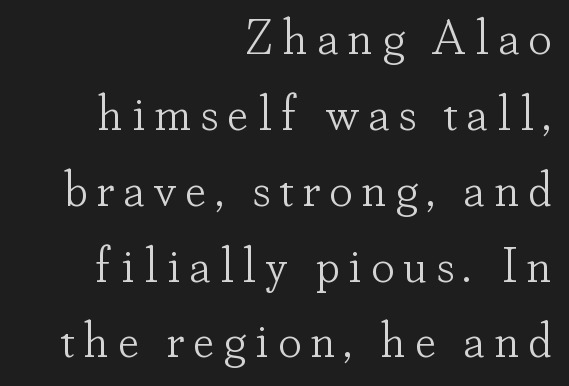
The image shows 48 px light serif type, upright; set right-aligned, normal line spacing (1.58x), not underlined; low stroke contrast and a small x-height.
